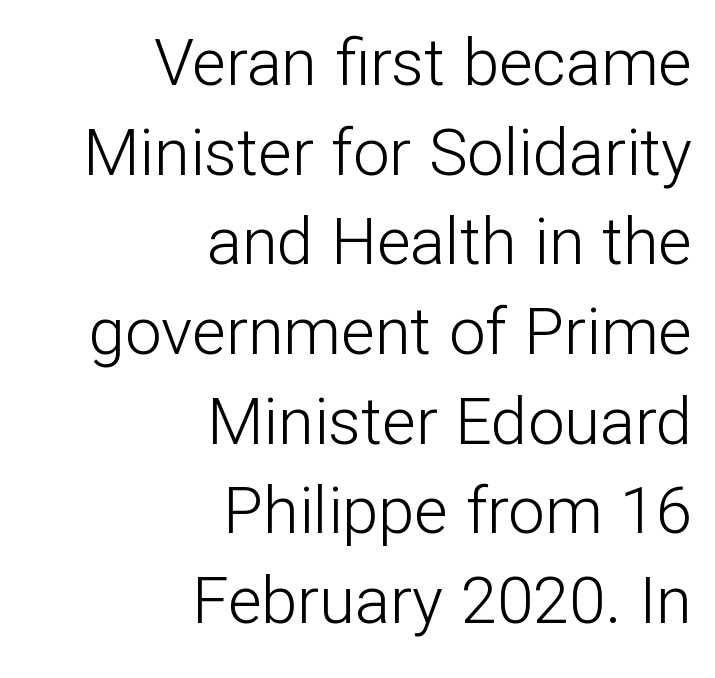
The image shows 65 px light sans-serif type, upright; set right-aligned, normal line spacing (1.38x), normal letter spacing, not underlined; low stroke contrast and a medium x-height.
